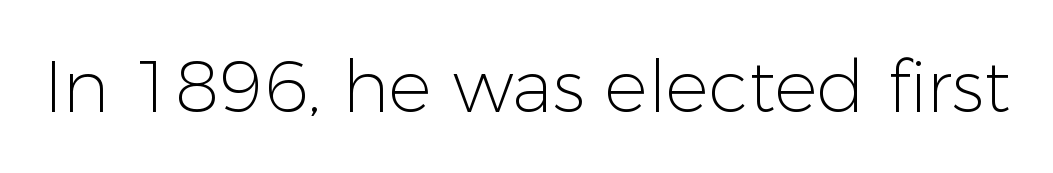
Bare-footed words on every line. Proportional: the letters do not fall into vertical columns. These lines keep a tight, regular rhythm from letter to letter. Compared with a typical body face, this is equally light or lighter still. The letters stand straight up with perfectly vertical stems.
